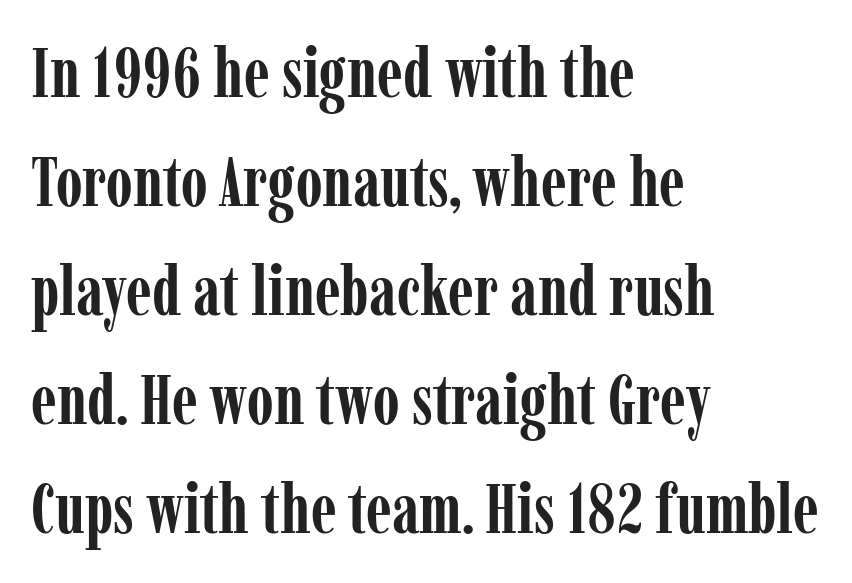
The image shows 69 px semibold, condensed serif type, upright; set left-aligned, normal line spacing (1.58x), normal letter spacing, not underlined; low stroke contrast and a medium x-height.
